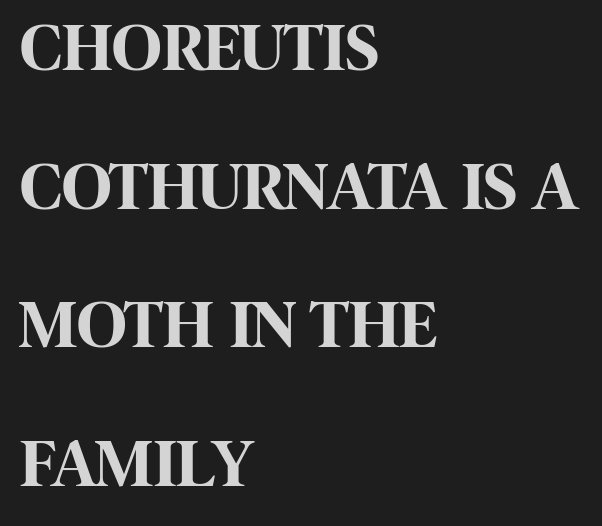
Q: Is the text bold? A: Yes.
Q: Is the text italic (slanted)? A: No, it is upright.
Q: Is the typeface a serif or a sans-serif typeface? A: Sans-serif.
Q: Is the text underlined? A: No.
Q: How is the paragraph aligned? A: Left-aligned.
Q: Is the spacing between letters normal or unusually wide? A: Normal.
Q: Is the spacing between lines tight, normal or loose? A: Loose.
Q: Width (condensed, normal, or wide)? A: Condensed.
Q: Stroke contrast? A: High.
Q: x-height? A: Large.
Q: Monospaced? A: No.
